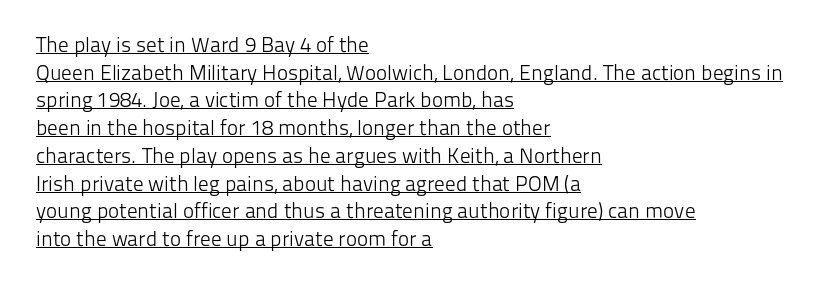
{"italic": "no", "bold": "no", "underline": "yes", "align": "left", "line_spacing": "normal", "line_spacing_ratio": 1.32, "letter_spacing": "normal", "letter_spacing_em": 0.0, "glyph_px": 21}
